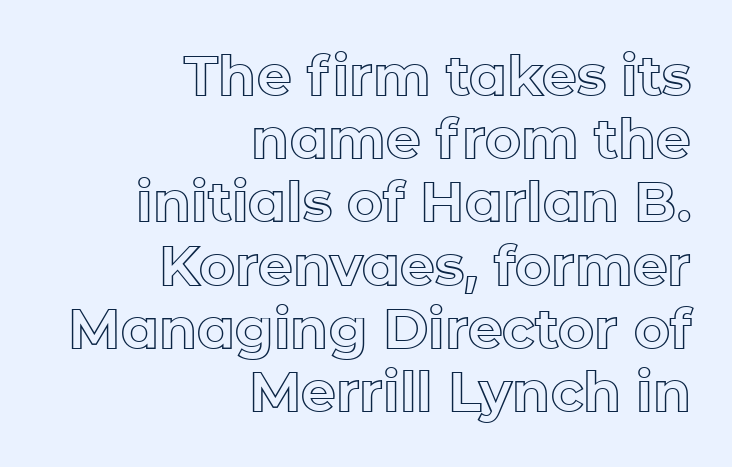
{"italic": "no", "width": "normal", "x_height": "medium", "monospaced": "no", "underline": "no", "align": "right", "line_spacing": "tight", "line_spacing_ratio": 1.15, "letter_spacing": "normal", "letter_spacing_em": 0.0, "glyph_px": 55}
